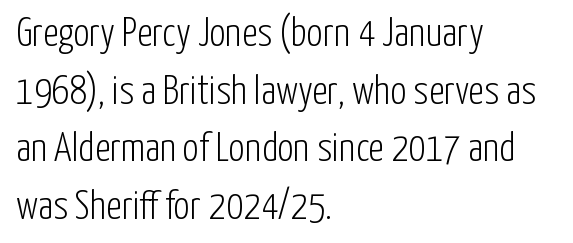
The image shows 40 px light, condensed sans-serif type, upright; set left-aligned, normal line spacing (1.44x), normal letter spacing, not underlined; low stroke contrast and a medium x-height.
